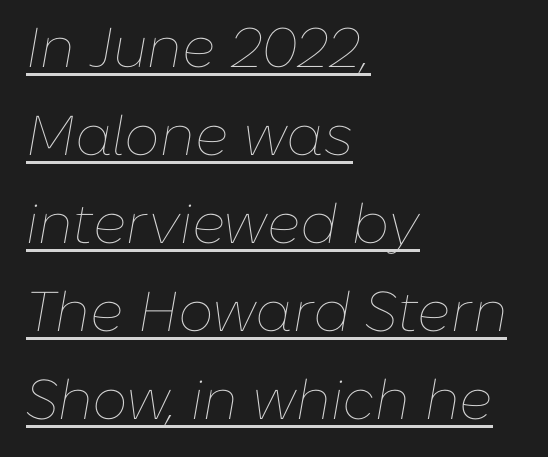
Q: Is the text bold? A: No.
Q: Is the text italic (slanted)? A: Yes, it leans right by about 10 degrees.
Q: Is the text underlined? A: Yes.
Q: How is the paragraph aligned? A: Left-aligned.
Q: Is the spacing between letters normal or unusually wide? A: Normal.
Q: Is the spacing between lines tight, normal or loose? A: Normal.
Q: Width (condensed, normal, or wide)? A: Normal.
Q: Stroke contrast? A: Low.
Q: x-height? A: Medium.
Q: Monospaced? A: No.
